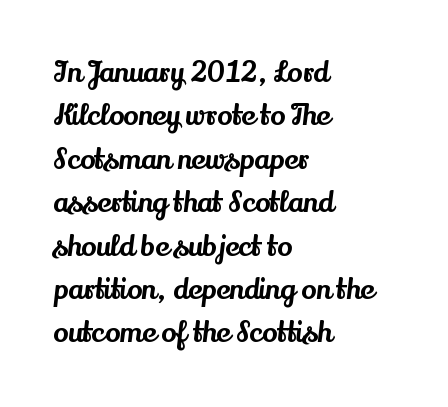
Where is the straight margin? On the left. Character widths vary here, with narrow letters taking less room than wide ones. Glyph-to-glyph distance matches everyday printed text. The rows are spaced the way most documents space them. A bare baseline throughout the passage.
